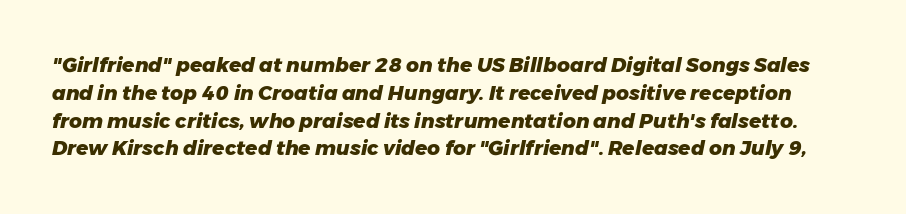
Q: Is the text bold? A: Yes.
Q: Is the text italic (slanted)? A: Yes, it leans right by about 11 degrees.
Q: Is the text underlined? A: No.
Q: Is the spacing between letters normal or unusually wide? A: Normal.
Q: Is the spacing between lines tight, normal or loose? A: Normal.
